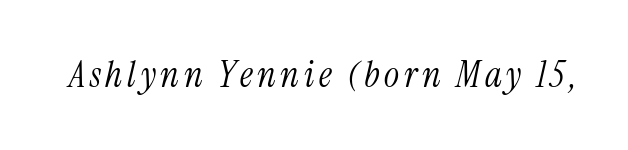
Q: Is the text bold? A: No.
Q: Is the text italic (slanted)? A: Yes, it leans right by about 13 degrees.
Q: Is the typeface a serif or a sans-serif typeface? A: Serif.
Q: Is the text underlined? A: No.
Q: Width (condensed, normal, or wide)? A: Condensed.
Q: Stroke contrast? A: Medium.
Q: x-height? A: Medium.
Q: Monospaced? A: No.
